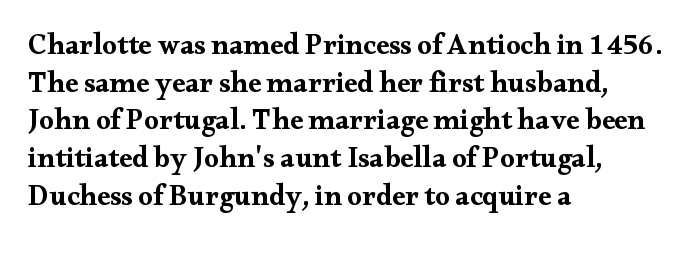
The image shows 29 px bold, wide serif type, upright; set left-aligned, normal line spacing (1.3x), normal letter spacing, not underlined; medium stroke contrast and a small x-height.
